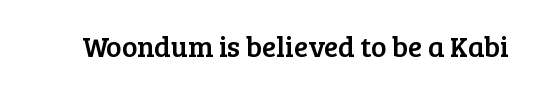
The image shows 29 px serif type, upright; set normal letter spacing, not underlined; low stroke contrast and a medium x-height.
